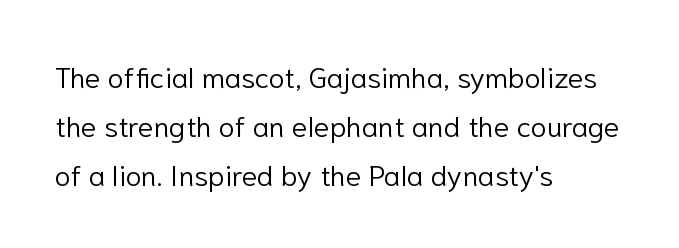
{"serif": "no", "italic": "no", "bold": "no", "weight": "light", "width": "normal", "stroke_contrast": "low", "x_height": "medium", "monospaced": "no", "underline": "no", "align": "left", "line_spacing": "normal", "line_spacing_ratio": 1.69, "letter_spacing": "normal", "letter_spacing_em": 0.0, "glyph_px": 29}
